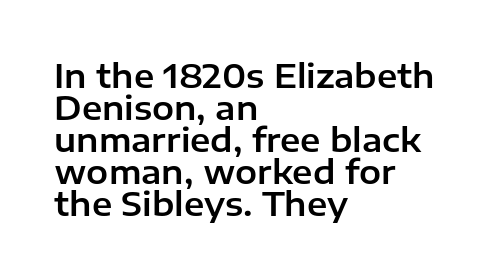
{"serif": "no", "italic": "no", "width": "normal", "stroke_contrast": "low", "x_height": "medium", "monospaced": "no", "underline": "no", "align": "left", "line_spacing": "tight", "line_spacing_ratio": 0.97, "letter_spacing": "normal", "letter_spacing_em": 0.0, "glyph_px": 33}
